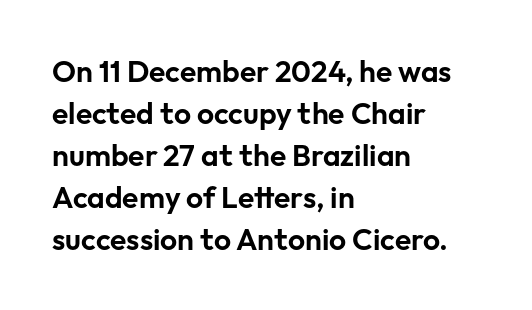
Q: Is the text italic (slanted)? A: No, it is upright.
Q: Is the typeface a serif or a sans-serif typeface? A: Sans-serif.
Q: Is the text underlined? A: No.
Q: How is the paragraph aligned? A: Left-aligned.
Q: Is the spacing between letters normal or unusually wide? A: Normal.
Q: Is the spacing between lines tight, normal or loose? A: Normal.
Q: Width (condensed, normal, or wide)? A: Normal.
Q: Stroke contrast? A: Low.
Q: x-height? A: Medium.
Q: Monospaced? A: No.
